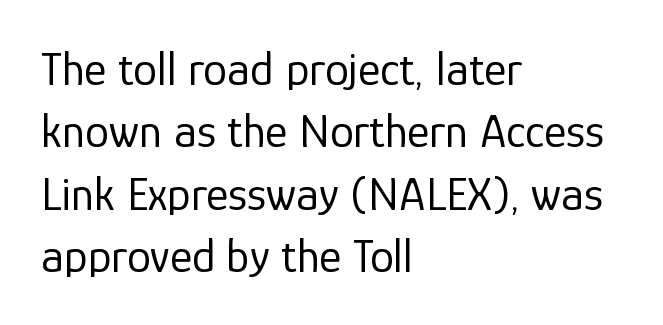
The image shows 48 px regular-weight sans-serif type, upright; set left-aligned, normal line spacing (1.3x), normal letter spacing, not underlined; low stroke contrast and a medium x-height.
